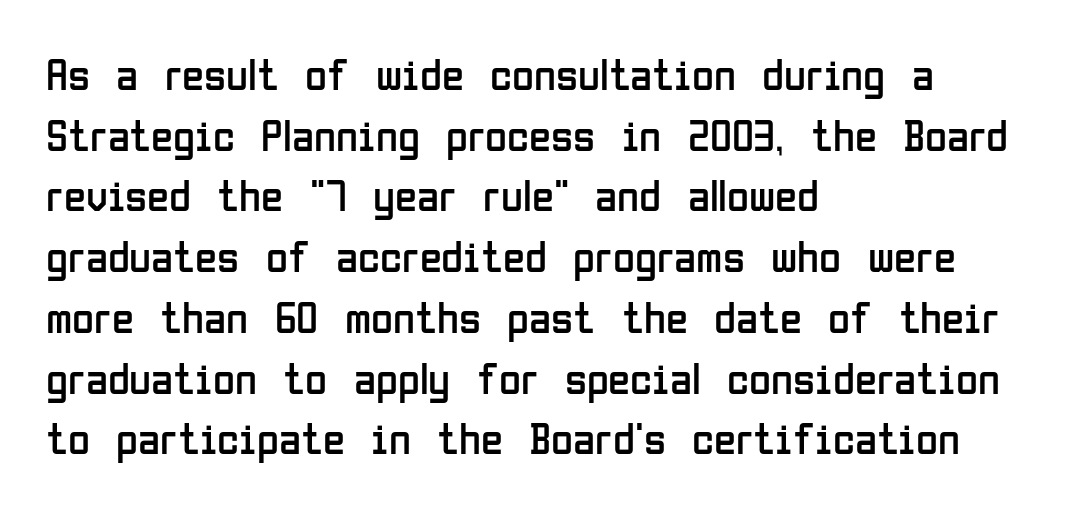
The lettering stays uniformly vertical, giving the passage a roman look. Any mark beneath the type? The region is blank. Think of a printed novel: that variable character pitch is what you see here. The weight tops out at a normal text grade.
